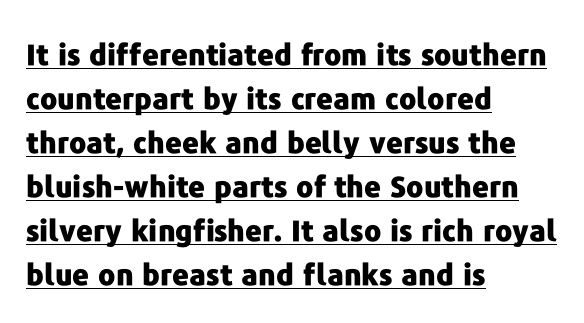
{"serif": "no", "italic": "no", "bold": "yes", "weight": "heavy", "width": "normal", "stroke_contrast": "low", "x_height": "medium", "monospaced": "no", "underline": "yes", "align": "left", "line_spacing": "normal", "line_spacing_ratio": 1.52, "letter_spacing": "normal", "letter_spacing_em": 0.0, "glyph_px": 29}
